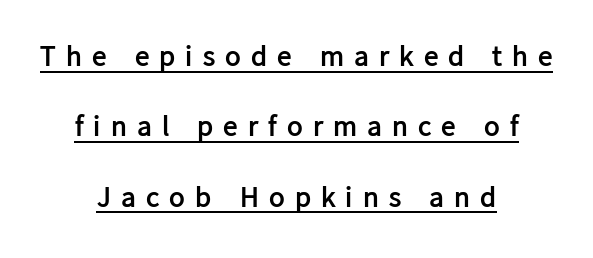
The image shows 29 px semibold sans-serif type, upright; set centered, loose line spacing (2.43x), unusually wide letter spacing (+0.35 em), underlined; low stroke contrast and a medium x-height.
